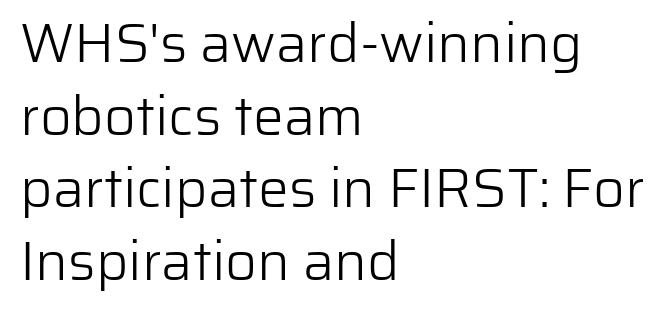
Q: Is the text bold? A: No.
Q: Is the text italic (slanted)? A: No, it is upright.
Q: Is the typeface a serif or a sans-serif typeface? A: Sans-serif.
Q: Is the text underlined? A: No.
Q: How is the paragraph aligned? A: Left-aligned.
Q: Is the spacing between letters normal or unusually wide? A: Normal.
Q: Is the spacing between lines tight, normal or loose? A: Normal.
Q: Width (condensed, normal, or wide)? A: Normal.
Q: Stroke contrast? A: Low.
Q: x-height? A: Medium.
Q: Monospaced? A: No.
